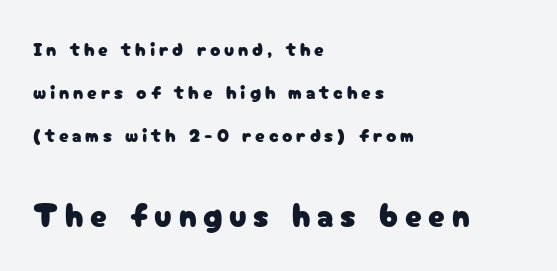
The image shows 33 px sans-serif type, upright; set left-aligned, loose line spacing (2.26x), unusually wide letter spacing (+0.2 em), not underlined; the second (bottom) block is 1.74x larger; low stroke contrast and a medium x-height.
